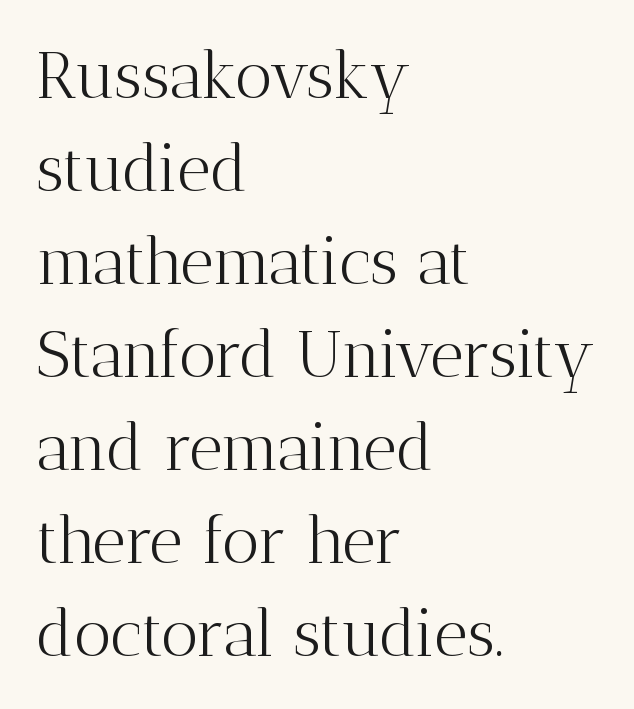
The image shows 65 px light serif type, upright; set left-aligned, normal line spacing (1.43x), normal letter spacing, not underlined; medium stroke contrast and a medium x-height.
